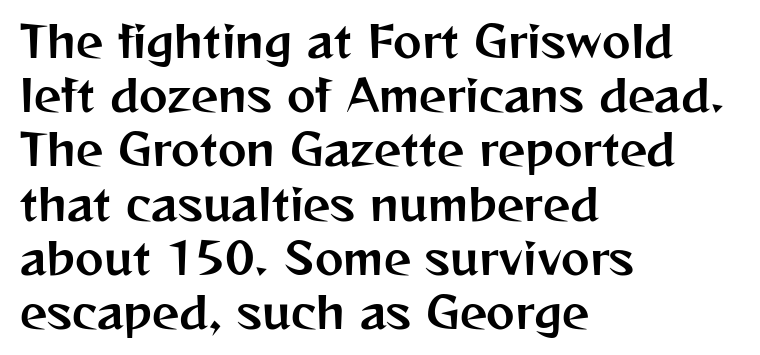
Q: Is the text italic (slanted)? A: No, it is upright.
Q: Is the typeface a serif or a sans-serif typeface? A: Sans-serif.
Q: Is the text underlined? A: No.
Q: How is the paragraph aligned? A: Left-aligned.
Q: Is the spacing between letters normal or unusually wide? A: Normal.
Q: Is the spacing between lines tight, normal or loose? A: Normal.
Q: Width (condensed, normal, or wide)? A: Normal.
Q: Stroke contrast? A: Medium.
Q: x-height? A: Medium.
Q: Monospaced? A: No.
